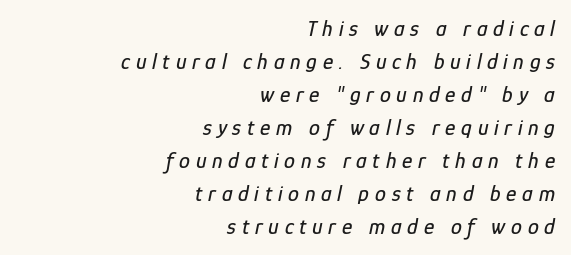
Q: Is the text italic (slanted)? A: Yes, it leans right by about 12 degrees.
Q: Is the text underlined? A: No.
Q: How is the paragraph aligned? A: Right-aligned.
Q: Is the spacing between letters normal or unusually wide? A: Unusually wide.
Q: Is the spacing between lines tight, normal or loose? A: Normal.
